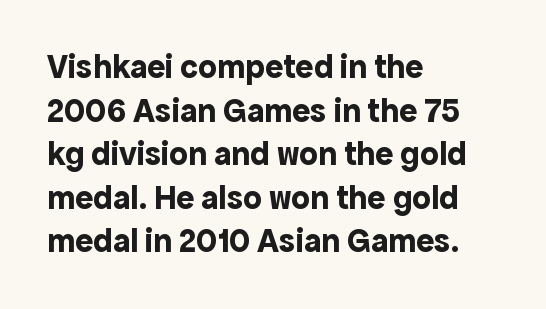
Q: Is the text bold? A: Yes.
Q: Is the text italic (slanted)? A: No, it is upright.
Q: Is the typeface a serif or a sans-serif typeface? A: Sans-serif.
Q: Is the text underlined? A: No.
Q: How is the paragraph aligned? A: Left-aligned.
Q: Is the spacing between letters normal or unusually wide? A: Normal.
Q: Is the spacing between lines tight, normal or loose? A: Normal.
Q: Width (condensed, normal, or wide)? A: Normal.
Q: x-height? A: Medium.
Q: Monospaced? A: No.
